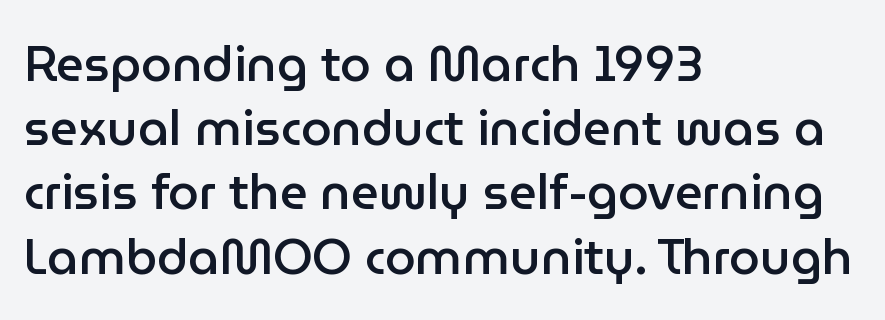
{"serif": "no", "italic": "no", "bold": "semi", "weight": "semibold", "width": "normal", "stroke_contrast": "low", "x_height": "medium", "monospaced": "no", "underline": "no", "align": "left", "line_spacing": "normal", "line_spacing_ratio": 1.31, "letter_spacing": "normal", "letter_spacing_em": 0.0, "glyph_px": 49}
